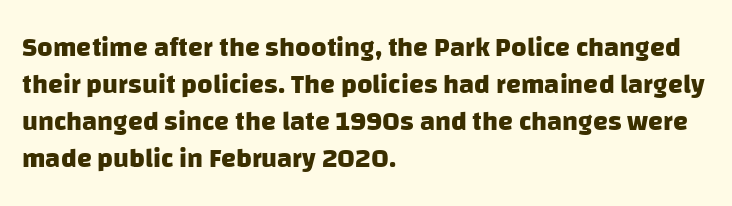
Q: Is the text bold? A: Yes.
Q: Is the text underlined? A: No.
Q: How is the paragraph aligned? A: Left-aligned.
Q: Is the spacing between letters normal or unusually wide? A: Normal.
Q: Is the spacing between lines tight, normal or loose? A: Normal.
